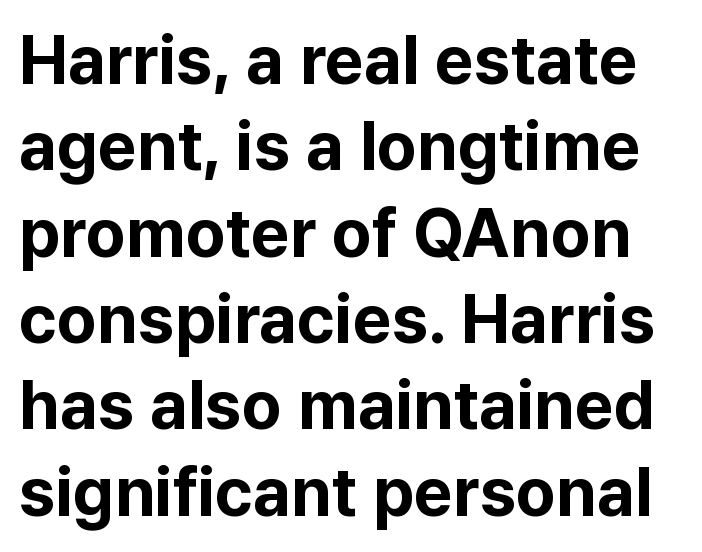
{"serif": "no", "italic": "no", "bold": "yes", "weight": "bold", "width": "normal", "stroke_contrast": "low", "x_height": "medium", "monospaced": "no", "underline": "no", "line_spacing": "normal", "line_spacing_ratio": 1.27, "letter_spacing": "normal", "letter_spacing_em": 0.0, "glyph_px": 68}
